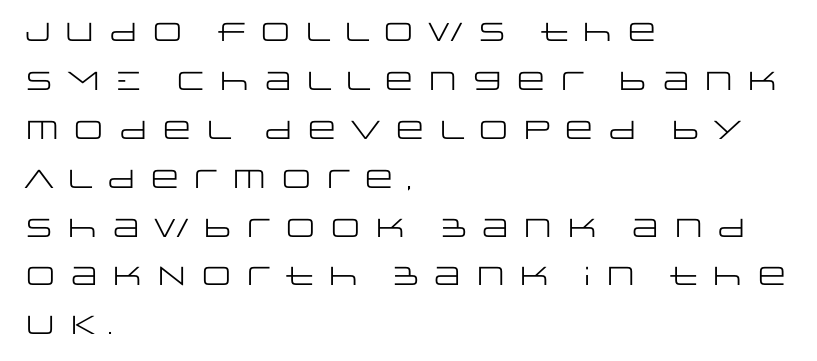
Q: Is the text bold? A: No.
Q: Is the text italic (slanted)? A: No, it is upright.
Q: Is the text underlined? A: No.
Q: How is the paragraph aligned? A: Left-aligned.
